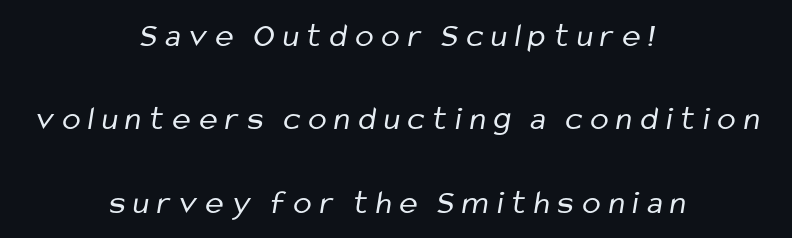
Q: Is the text bold? A: No.
Q: Is the typeface a serif or a sans-serif typeface? A: Sans-serif.
Q: Is the text underlined? A: No.
Q: How is the paragraph aligned? A: Centered.
Q: Is the spacing between letters normal or unusually wide? A: Unusually wide.
Q: Is the spacing between lines tight, normal or loose? A: Loose.
Q: Width (condensed, normal, or wide)? A: Condensed.
Q: Stroke contrast? A: Low.
Q: x-height? A: Medium.
Q: Monospaced? A: No.
